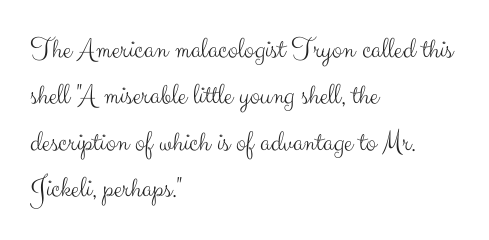
Q: Is the text bold? A: No.
Q: Is the text italic (slanted)? A: Yes.
Q: Is the typeface a serif or a sans-serif typeface? A: Sans-serif.
Q: Is the text underlined? A: No.
Q: How is the paragraph aligned? A: Left-aligned.
Q: Is the spacing between letters normal or unusually wide? A: Normal.
Q: Is the spacing between lines tight, normal or loose? A: Normal.
Q: Width (condensed, normal, or wide)? A: Normal.
Q: Stroke contrast? A: Medium.
Q: x-height? A: Small.
Q: Monospaced? A: No.
